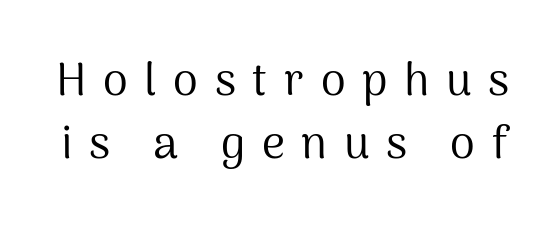
Q: Is the text bold? A: No.
Q: Is the text italic (slanted)? A: No, it is upright.
Q: Is the typeface a serif or a sans-serif typeface? A: Sans-serif.
Q: Is the text underlined? A: No.
Q: Is the spacing between letters normal or unusually wide? A: Unusually wide.
Q: Is the spacing between lines tight, normal or loose? A: Normal.
Q: Width (condensed, normal, or wide)? A: Normal.
Q: Stroke contrast? A: Medium.
Q: x-height? A: Medium.
Q: Monospaced? A: No.
